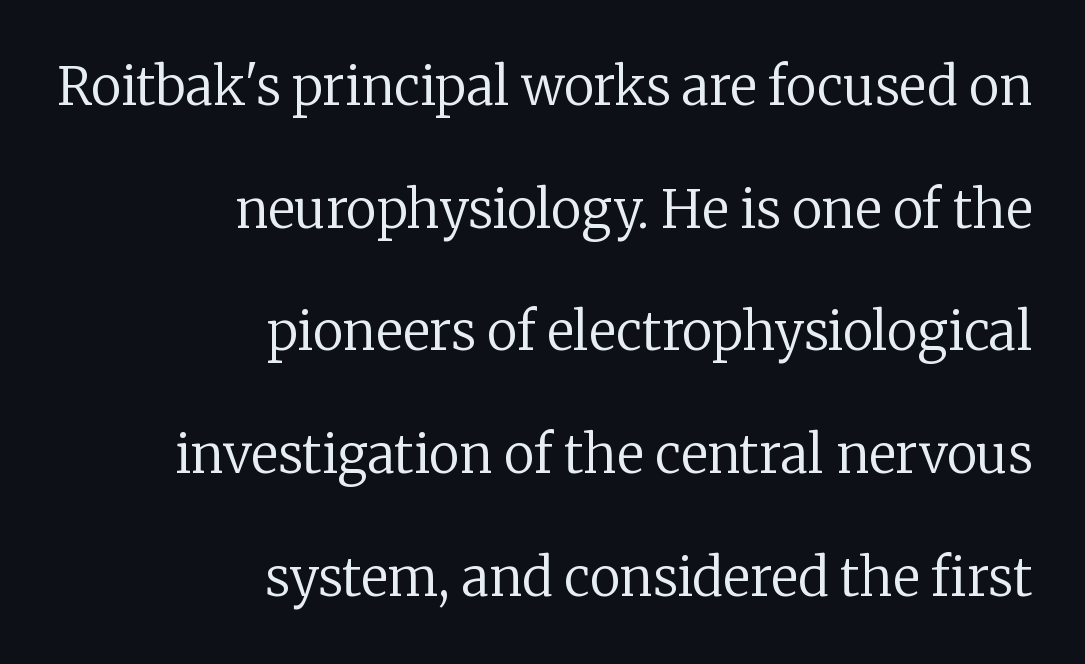
Standard letterfit; no display-style spreading of the glyphs. How would I describe the line gaps? Wide and relaxed. You can tell it's not italic because the verticals are truly vertical. Type style note: has serifs. Heft: none added — not bold.
